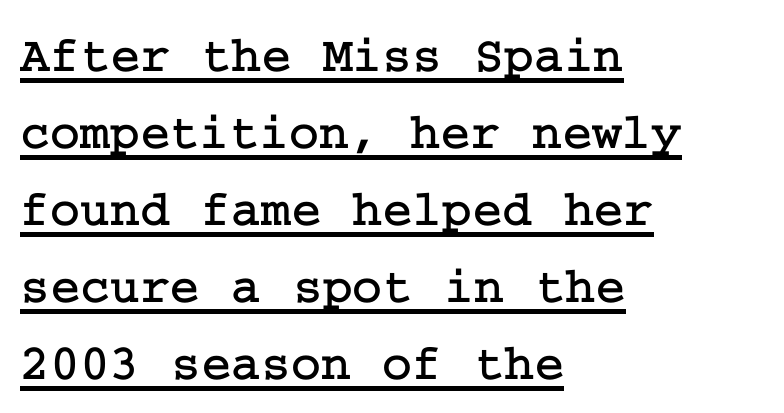
{"serif": "yes", "italic": "no", "width": "normal", "stroke_contrast": "low", "x_height": "medium", "underline": "yes", "align": "left", "line_spacing": "normal", "line_spacing_ratio": 1.51, "letter_spacing": "normal", "letter_spacing_em": 0.0, "glyph_px": 51}
